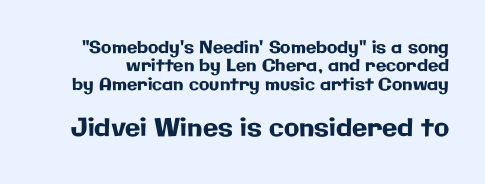
The image shows 25 px text type, upright; set tight line spacing (1.08x), normal letter spacing, not underlined; the second (bottom) block is 1.47x larger.
